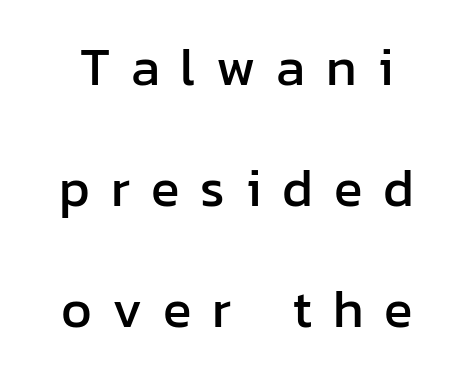
The passage shown is typed in a proportional face where columns would drift. The passage shown stacks its lines with a broad gap. Reading down the block, each line starts at a different indent, mirrored at its end. The letters stand upright; this is a roman face. Letters rest on an invisible, unmarked baseline.
